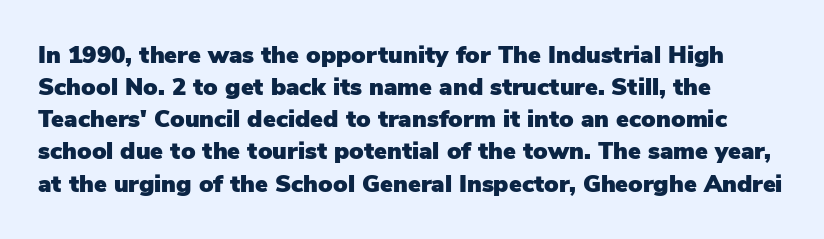
Just letters on the line, the space beneath them empty. Honestly, the row spacing looks completely unremarkable. No italicization has been applied; the sample stays upright. Teacher's note: observe the even left margin — that is flush-left alignment. Glyph-to-glyph distance matches everyday printed text.
